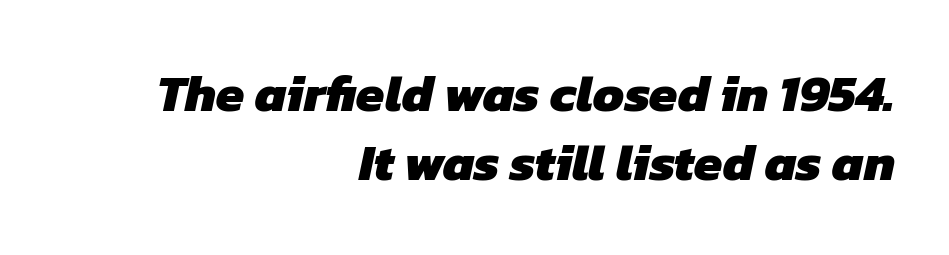
The image shows 51 px heavy sans-serif type; set right-aligned, normal line spacing (1.35x), normal letter spacing, not underlined; low stroke contrast and a medium x-height.
